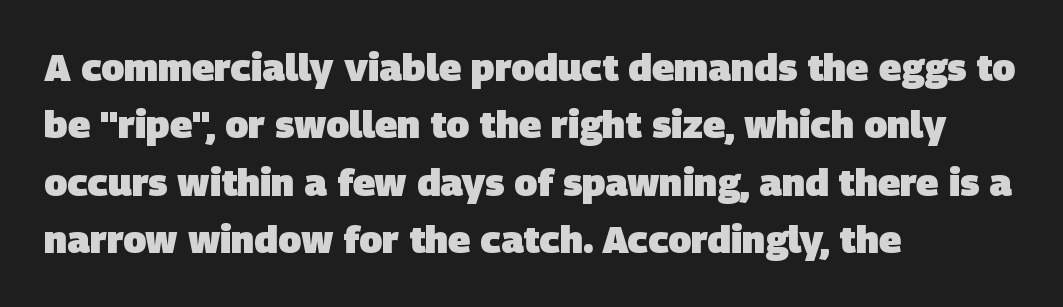
This is sans-serif lettering, the kind often seen on screens and signage. If you drew a ruler down the left edge, every line would touch it. Nobody touched the tracking dial on this one. A normal amount of white space separates one row of letters from the next.
